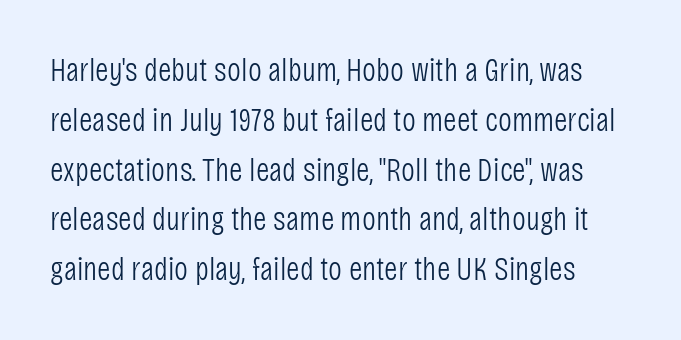
Spacing verdict: proportional, widths tailored to each character. Check the space under the baseline: it is left empty. No heavy texture on the line: the type isn't bold. The rendering uses a moderate line-height, typical for paragraphs. Examine the stroke ends and you'll find no serifs. A typesetter would mark this as roman, not italic.
